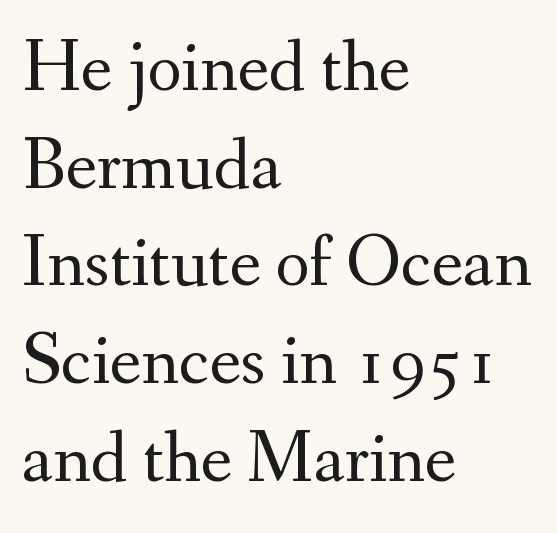
Q: Is the text bold? A: No.
Q: Is the text italic (slanted)? A: No, it is upright.
Q: Is the typeface a serif or a sans-serif typeface? A: Serif.
Q: Is the text underlined? A: No.
Q: How is the paragraph aligned? A: Left-aligned.
Q: Is the spacing between letters normal or unusually wide? A: Normal.
Q: Is the spacing between lines tight, normal or loose? A: Normal.
Q: Width (condensed, normal, or wide)? A: Normal.
Q: Stroke contrast? A: Medium.
Q: x-height? A: Small.
Q: Monospaced? A: No.
